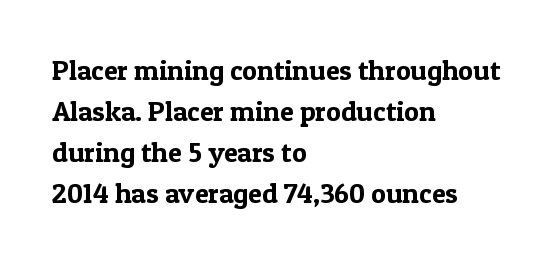
The image shows 28 px serif type, upright; set left-aligned, normal line spacing (1.46x), normal letter spacing, not underlined; a medium x-height.
